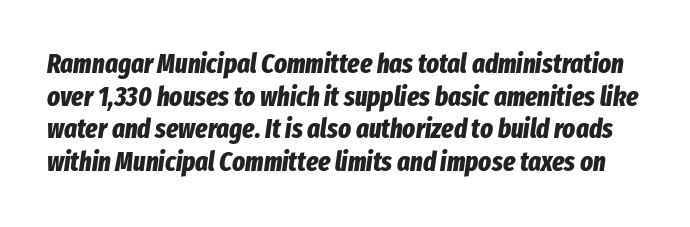
Q: Is the text bold? A: Yes.
Q: Is the text italic (slanted)? A: Yes, it leans right by about 8 degrees.
Q: Is the text underlined? A: No.
Q: Is the spacing between letters normal or unusually wide? A: Normal.
